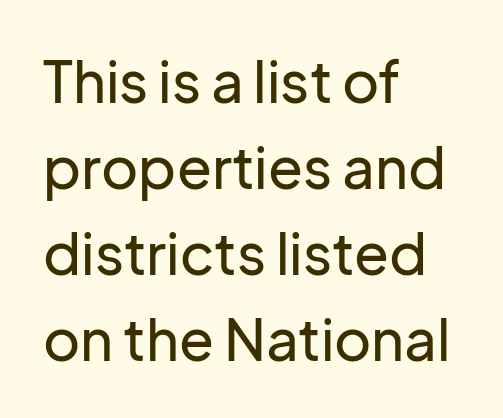
{"serif": "no", "italic": "no", "width": "normal", "stroke_contrast": "low", "x_height": "medium", "monospaced": "no", "underline": "no", "align": "left", "line_spacing": "normal", "line_spacing_ratio": 1.51, "letter_spacing": "normal", "letter_spacing_em": 0.0, "glyph_px": 57}
